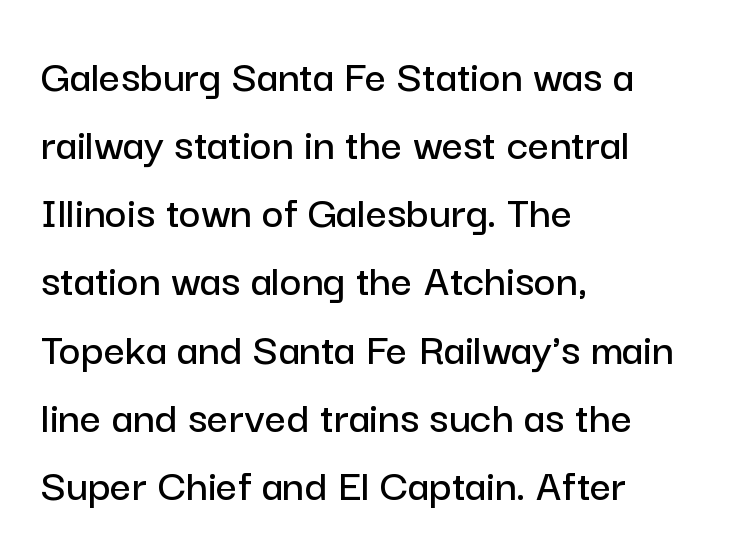
{"serif": "no", "italic": "no", "width": "normal", "stroke_contrast": "low", "x_height": "medium", "monospaced": "no", "underline": "no", "align": "left", "line_spacing": "normal", "line_spacing_ratio": 1.45, "letter_spacing": "normal", "letter_spacing_em": 0.0, "glyph_px": 47}
